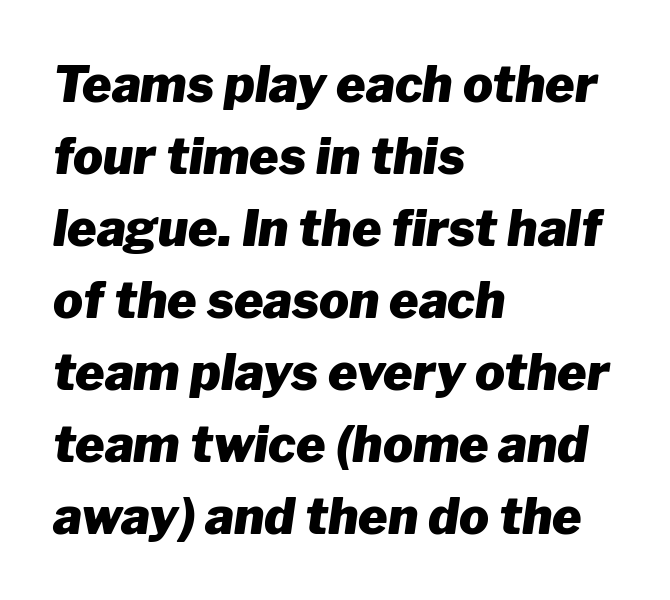
{"italic": "yes", "lean": "right", "slant_degrees": 8, "bold": "yes", "weight": "heavy", "width": "normal", "stroke_contrast": "low", "x_height": "medium", "monospaced": "no", "underline": "no", "align": "left", "line_spacing": "normal", "line_spacing_ratio": 1.44, "letter_spacing": "normal", "letter_spacing_em": 0.0, "glyph_px": 50}
